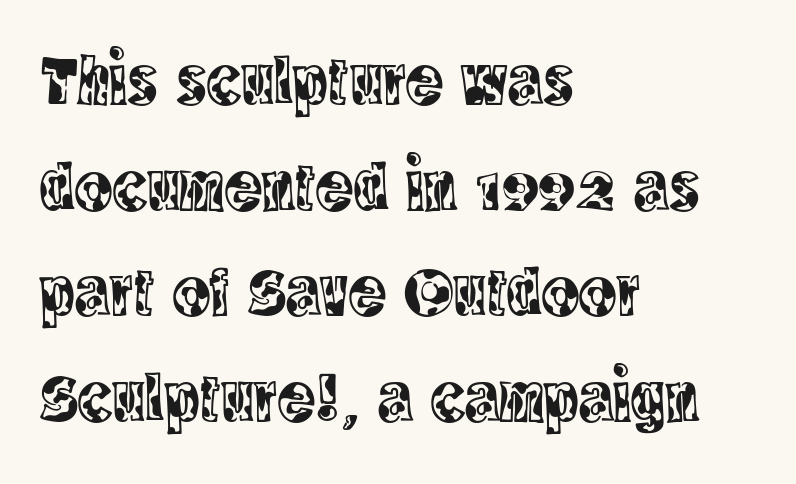
Q: Is the text italic (slanted)? A: No, it is upright.
Q: Is the typeface a serif or a sans-serif typeface? A: Serif.
Q: Is the text underlined? A: No.
Q: How is the paragraph aligned? A: Left-aligned.
Q: Is the spacing between letters normal or unusually wide? A: Normal.
Q: Is the spacing between lines tight, normal or loose? A: Normal.
Q: Width (condensed, normal, or wide)? A: Condensed.
Q: x-height? A: Large.
Q: Monospaced? A: No.
